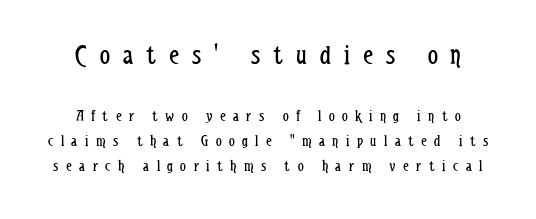
The image shows 28 px regular-weight, condensed sans-serif type, upright; set normal line spacing (1.56x), unusually wide letter spacing (+0.47 em), not underlined; the first (top) block is 1.75x larger; low stroke contrast and a medium x-height.
